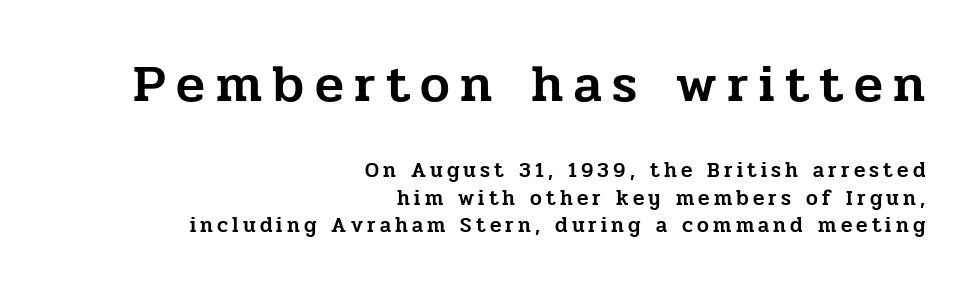
Q: Is the text italic (slanted)? A: No, it is upright.
Q: Is the typeface a serif or a sans-serif typeface? A: Serif.
Q: Is the text underlined? A: No.
Q: How is the paragraph aligned? A: Right-aligned.
Q: Is the spacing between letters normal or unusually wide? A: Unusually wide.
Q: Is the spacing between lines tight, normal or loose? A: Normal.
Q: Which block of text is set in a larger size, the first (top) or the second (bottom)? A: The first (top) one.
Q: Width (condensed, normal, or wide)? A: Normal.
Q: Stroke contrast? A: Low.
Q: x-height? A: Medium.
Q: Monospaced? A: No.
